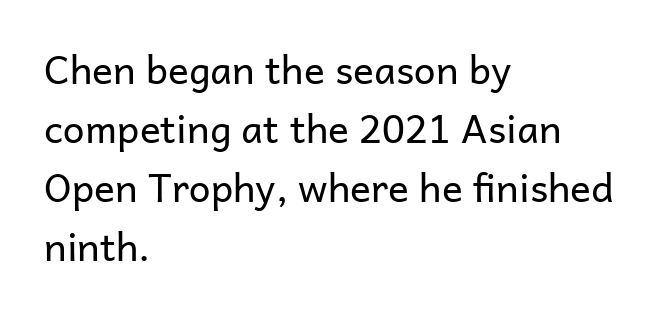
Check where the strokes stop: nothing finishes them off — pure sans. Short note: letters normally spaced. Compared with a typical body face, this is equally light or lighter still. Characters remain perfectly vertical along every line. Each row of text sits above clean, open space.
